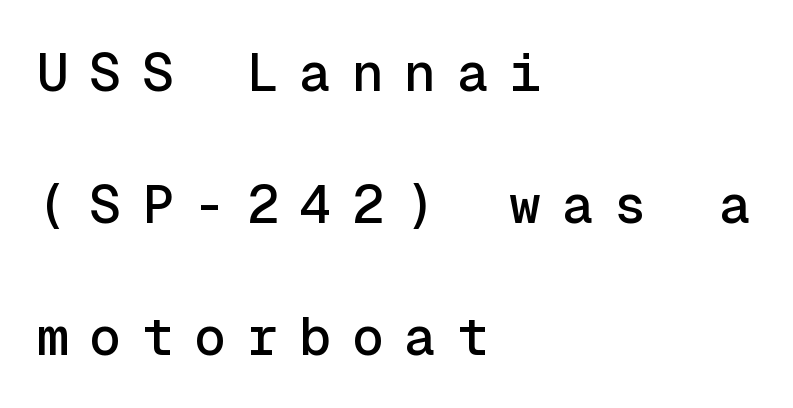
The rendering uses typewriter-style spacing with identical character cells. This sample is left-justified, so line endings fall wherever the words run out. Substantial extra tracking has been applied to these lines. Examine the stroke ends and you'll find no serifs. Check the space under the baseline: it is left empty.
